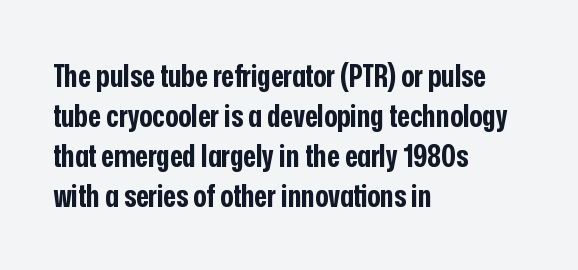
Q: Is the text bold? A: Yes.
Q: Is the text italic (slanted)? A: No, it is upright.
Q: Is the typeface a serif or a sans-serif typeface? A: Sans-serif.
Q: Is the text underlined? A: No.
Q: How is the paragraph aligned? A: Left-aligned.
Q: Is the spacing between letters normal or unusually wide? A: Normal.
Q: Is the spacing between lines tight, normal or loose? A: Normal.
Q: Width (condensed, normal, or wide)? A: Condensed.
Q: Stroke contrast? A: Low.
Q: x-height? A: Medium.
Q: Monospaced? A: No.
